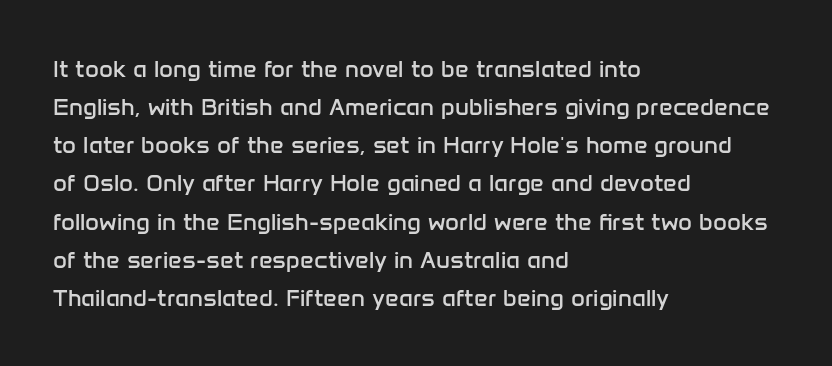
Is there much room between lines? A standard amount, neither cramped nor airy. A roman cut, with each character standing at attention. How are the letters spaced? Ordinarily, with no added tracking. This rendering features lettering with no underline. The paragraph shown leans on its left margin. The weight tops out at a normal text grade.
